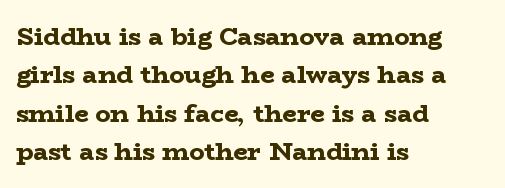
Here the glyphs are tracked normally, forming tight word shapes. Does the weight exceed regular? Yes, all the way to bold. The text block is weighted toward the left margin, trailing off unevenly rightward. Style check: upright. Notice how descenders clear the ascenders below comfortably — that's standard leading. Glance below the letters and you will spot only blank space.
